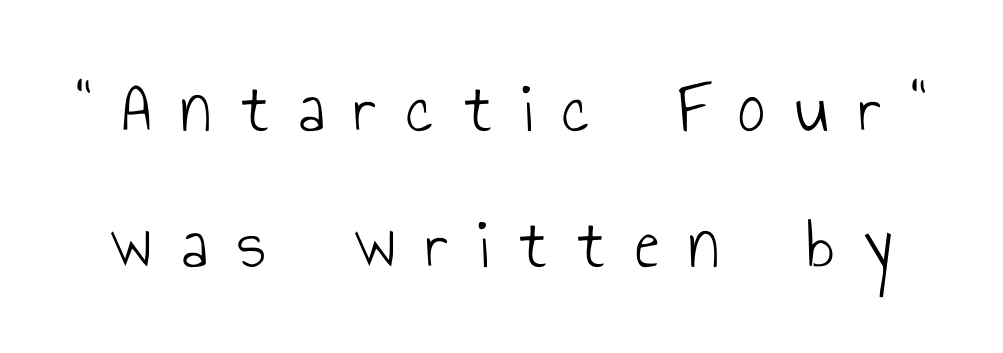
The image shows 75 px light, condensed sans-serif type, upright; set line spacing 1.82x, unusually wide letter spacing (+0.4 em), not underlined; low stroke contrast and a small x-height.
